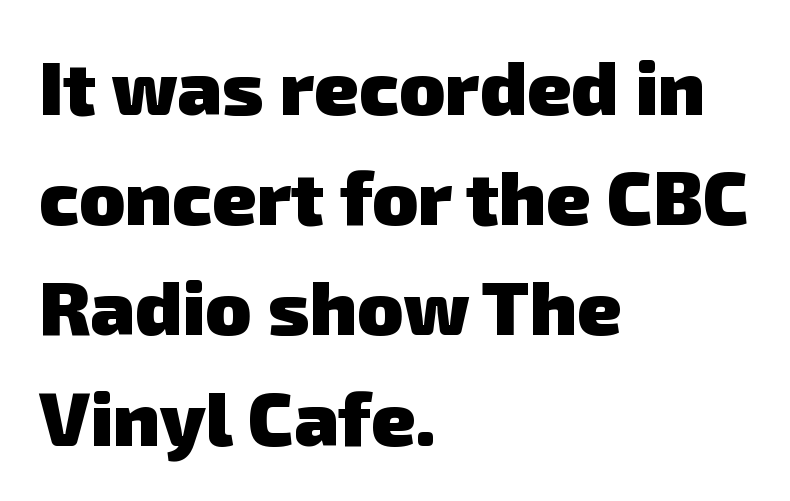
{"serif": "no", "bold": "yes", "weight": "heavy", "width": "normal", "stroke_contrast": "low", "x_height": "medium", "monospaced": "no", "underline": "no", "align": "left", "line_spacing": "normal", "line_spacing_ratio": 1.45, "letter_spacing": "normal", "letter_spacing_em": 0.0, "glyph_px": 76}
